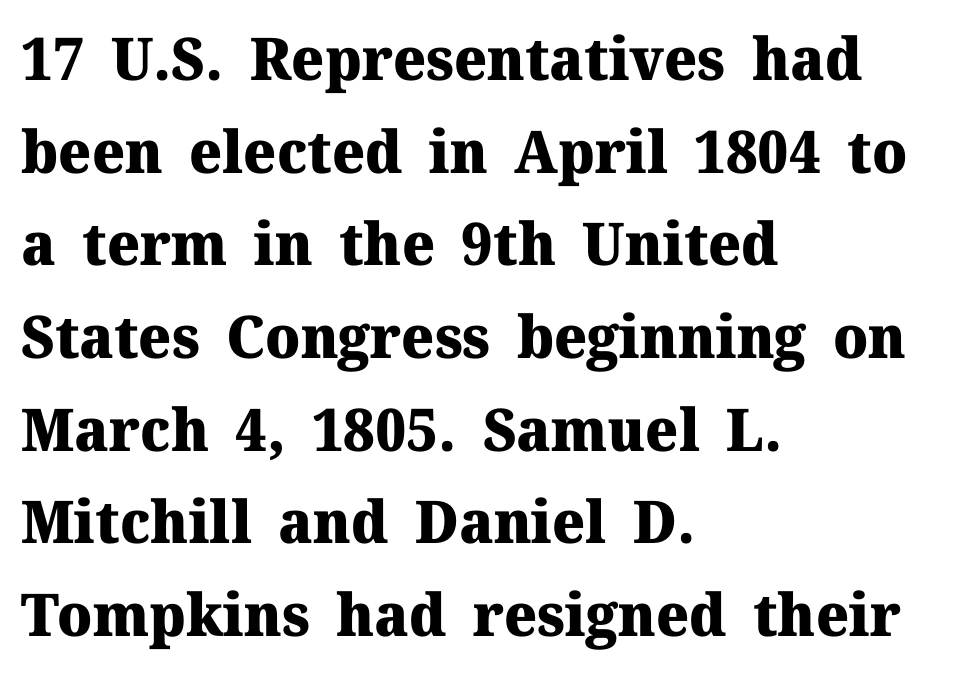
Descenders hang freely into open space. Leading: standard. I'd describe the lettering as bold — thick and assertive. I'd call this a serif setting — the letters wear small feet.
